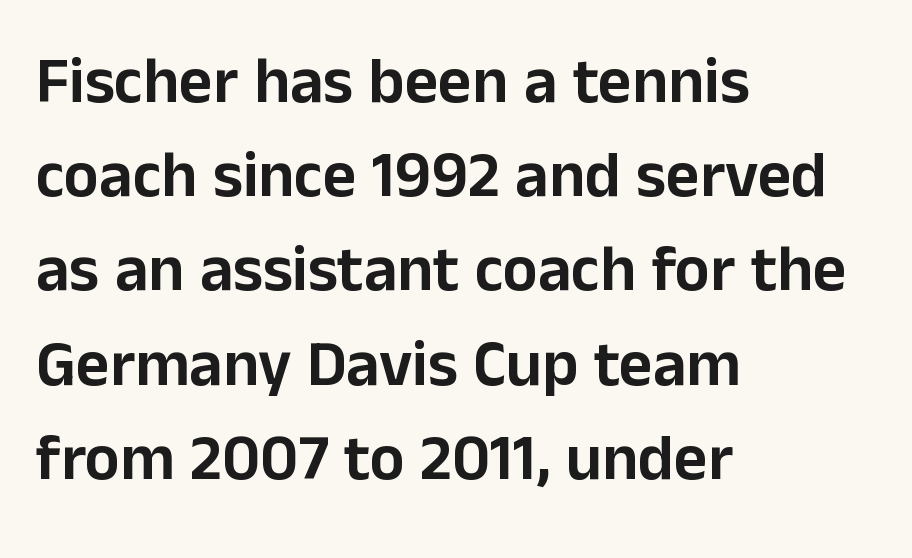
The image shows 65 px sans-serif type, upright; set left-aligned, normal line spacing (1.45x), normal letter spacing, not underlined; low stroke contrast and a medium x-height.
